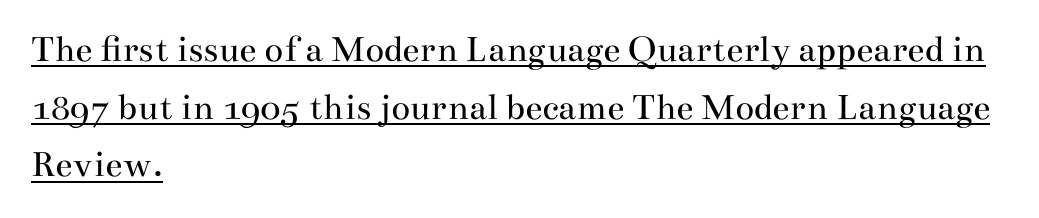
{"serif": "yes", "italic": "no", "bold": "no", "weight": "regular", "width": "wide", "stroke_contrast": "medium", "x_height": "small", "monospaced": "no", "underline": "yes", "align": "left", "line_spacing": "normal", "line_spacing_ratio": 1.48, "letter_spacing": "normal", "letter_spacing_em": 0.0, "glyph_px": 39}
